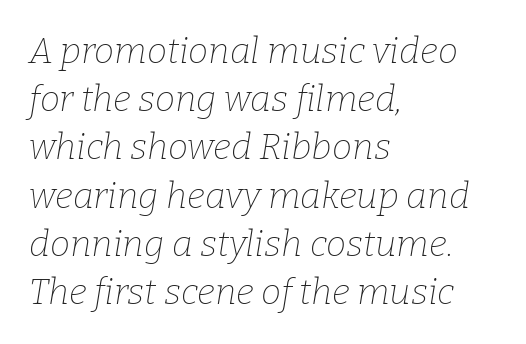
{"serif": "yes", "italic": "yes", "lean": "right", "slant_degrees": 9, "bold": "no", "weight": "thin", "width": "normal", "stroke_contrast": "low", "x_height": "medium", "monospaced": "no", "underline": "no", "align": "left", "line_spacing": "normal", "line_spacing_ratio": 1.34, "letter_spacing": "normal", "letter_spacing_em": 0.0, "glyph_px": 36}
